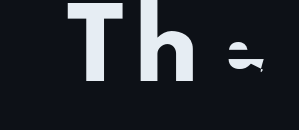
{"serif": "no", "italic": "no", "width": "normal", "stroke_contrast": "low", "x_height": "small", "monospaced": "no", "underline": "no", "glyph_px": 63}
